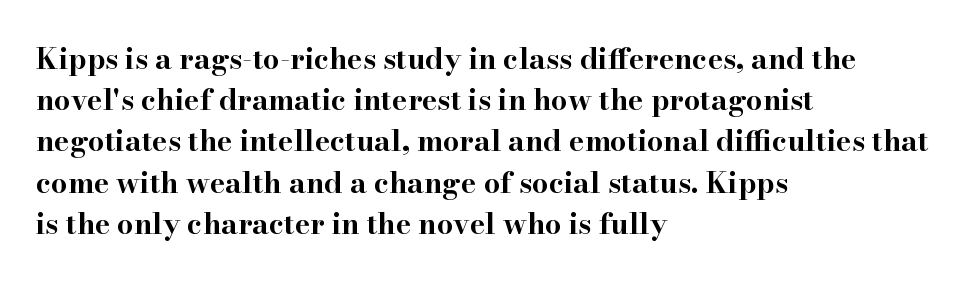
The image shows 29 px bold, wide serif type, upright; set left-aligned, normal line spacing (1.42x), normal letter spacing, not underlined; high stroke contrast and a small x-height.
